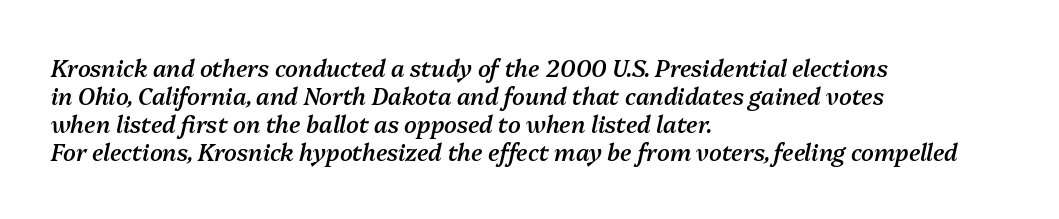
{"italic": "yes", "lean": "right", "slant_degrees": 13, "bold": "semi", "underline": "no", "align": "left", "line_spacing_ratio": 1.22, "letter_spacing": "normal", "letter_spacing_em": 0.0, "glyph_px": 23}
